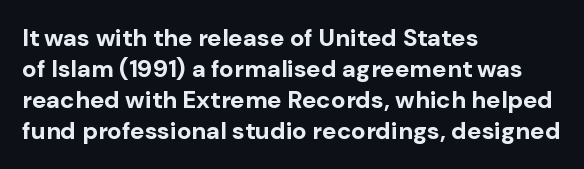
Q: Is the text bold? A: Yes.
Q: Is the text italic (slanted)? A: No, it is upright.
Q: Is the text underlined? A: No.
Q: How is the paragraph aligned? A: Left-aligned.
Q: Is the spacing between letters normal or unusually wide? A: Normal.
Q: Is the spacing between lines tight, normal or loose? A: Normal.
